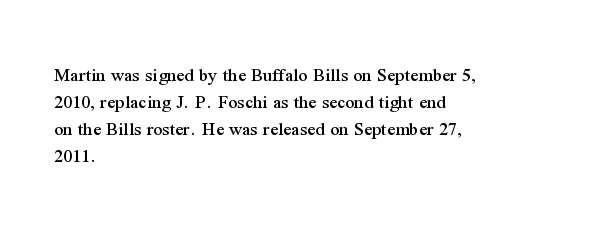
{"italic": "no", "underline": "no", "align": "left", "line_spacing": "normal", "line_spacing_ratio": 1.35, "letter_spacing": "normal", "letter_spacing_em": 0.0, "glyph_px": 20}
